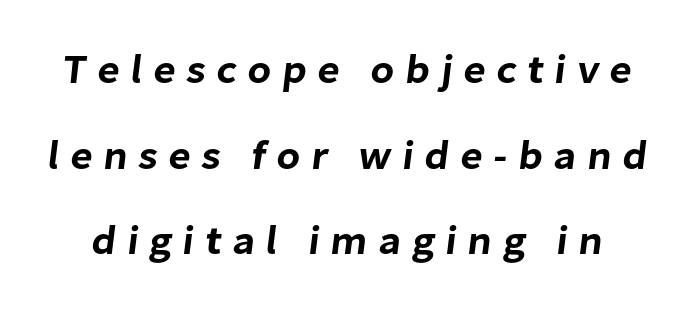
Q: Is the typeface a serif or a sans-serif typeface? A: Sans-serif.
Q: Is the text underlined? A: No.
Q: Is the spacing between letters normal or unusually wide? A: Unusually wide.
Q: Is the spacing between lines tight, normal or loose? A: Loose.
Q: Width (condensed, normal, or wide)? A: Normal.
Q: Stroke contrast? A: Low.
Q: x-height? A: Medium.
Q: Monospaced? A: No.
